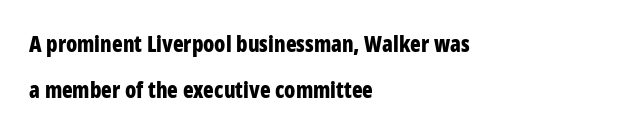
The typesetter chose a ragged-right arrangement here. The vertical gap from one line to the next is large. What weight is shown? A full bold with thick strokes. This sample uses an upright cut, with every glyph sitting square on the baseline. Type without underlining. Nobody touched the tracking dial on this one.
